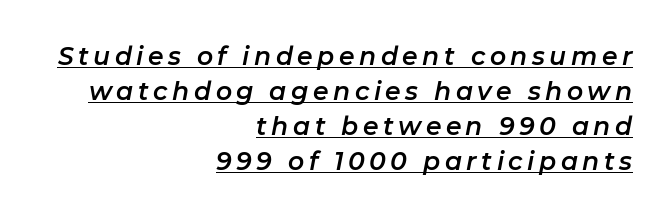
The image shows 25 px text type, italic (leaning right); set right-aligned, normal line spacing (1.4x), underlined.
